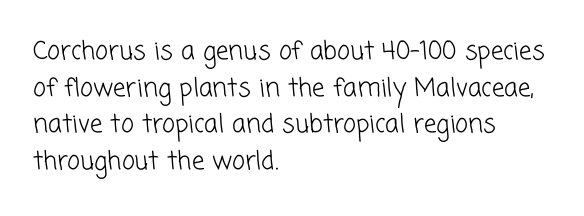
Honestly, the letter spacing is just normal — you wouldn't notice it. Ink coverage per letter is moderate at most. The lines in this sample share a left origin and differ only in where they stop. Is there much room between lines? A standard amount, neither cramped nor airy.
